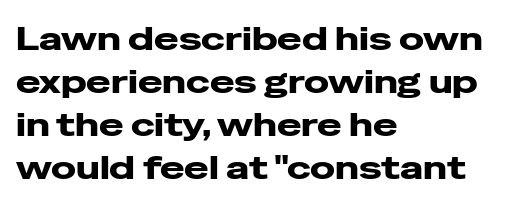
{"serif": "no", "italic": "no", "bold": "yes", "weight": "heavy", "width": "wide", "stroke_contrast": "low", "x_height": "medium", "monospaced": "no", "underline": "no", "align": "left", "line_spacing": "normal", "line_spacing_ratio": 1.3, "letter_spacing": "normal", "letter_spacing_em": 0.0, "glyph_px": 33}
